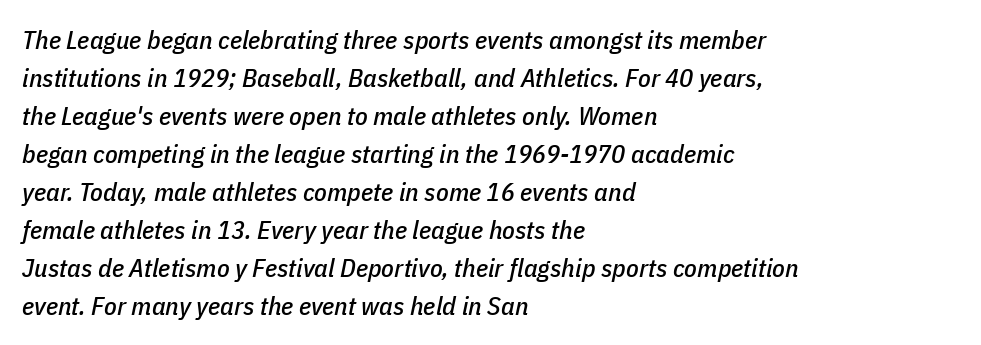
Q: Is the text italic (slanted)? A: Yes, it leans right by about 11 degrees.
Q: Is the text underlined? A: No.
Q: How is the paragraph aligned? A: Left-aligned.
Q: Is the spacing between letters normal or unusually wide? A: Normal.
Q: Is the spacing between lines tight, normal or loose? A: Normal.
